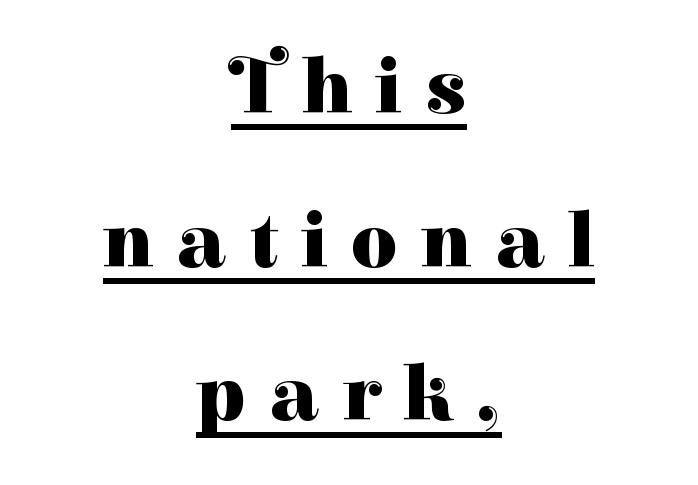
{"serif": "yes", "italic": "no", "bold": "yes", "weight": "heavy", "width": "normal", "stroke_contrast": "high", "x_height": "medium", "monospaced": "no", "underline": "yes", "align": "center", "line_spacing": "loose", "line_spacing_ratio": 1.92, "letter_spacing": "wide", "letter_spacing_em": 0.29, "glyph_px": 80}
